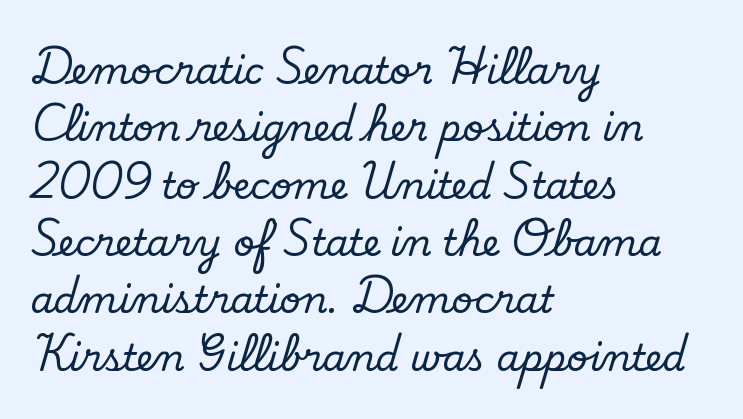
Q: Is the text italic (slanted)? A: Yes.
Q: Is the typeface a serif or a sans-serif typeface? A: Serif.
Q: Is the text underlined? A: No.
Q: How is the paragraph aligned? A: Left-aligned.
Q: Is the spacing between letters normal or unusually wide? A: Normal.
Q: Is the spacing between lines tight, normal or loose? A: Normal.
Q: Width (condensed, normal, or wide)? A: Normal.
Q: Stroke contrast? A: Low.
Q: x-height? A: Small.
Q: Monospaced? A: No.
